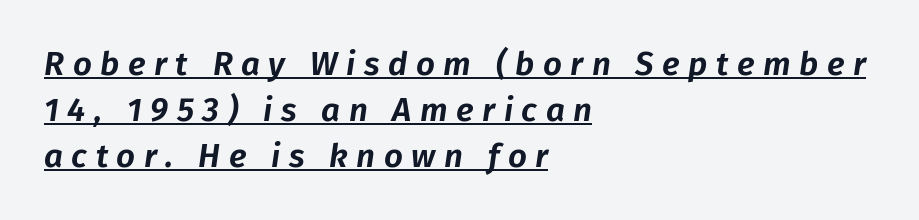
Honestly, the row spacing looks completely unremarkable. Each word looks stretched out because of the extra space between its letters. Proportional: the letters do not fall into vertical columns. Short and long lines alike share a common starting point at left. In designer terms, the underline attribute is active on this setting. Slanted lettering throughout.
